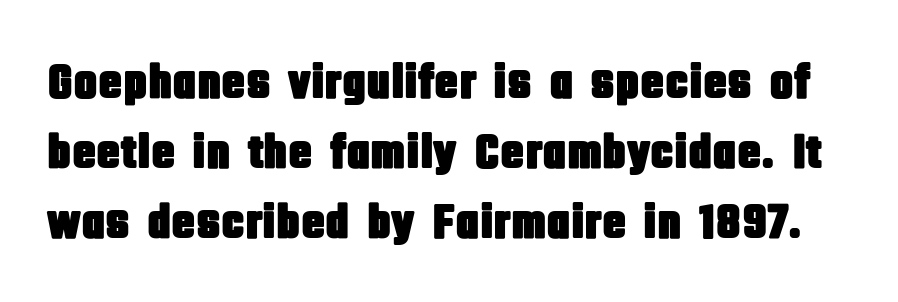
Q: Is the text italic (slanted)? A: No, it is upright.
Q: Is the typeface a serif or a sans-serif typeface? A: Sans-serif.
Q: Is the text underlined? A: No.
Q: Is the spacing between letters normal or unusually wide? A: Normal.
Q: Is the spacing between lines tight, normal or loose? A: Normal.
Q: Width (condensed, normal, or wide)? A: Condensed.
Q: Stroke contrast? A: Low.
Q: x-height? A: Large.
Q: Monospaced? A: No.
